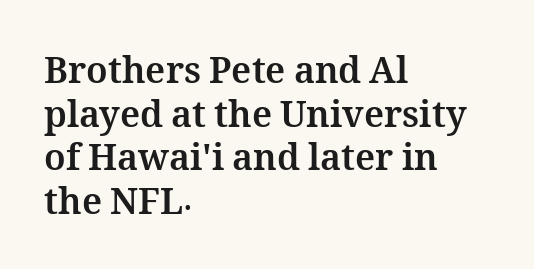
Q: Is the text bold? A: Yes.
Q: Is the text italic (slanted)? A: No, it is upright.
Q: Is the text underlined? A: No.
Q: How is the paragraph aligned? A: Left-aligned.
Q: Is the spacing between letters normal or unusually wide? A: Normal.
Q: Width (condensed, normal, or wide)? A: Normal.
Q: Stroke contrast? A: Medium.
Q: x-height? A: Medium.
Q: Monospaced? A: No.
